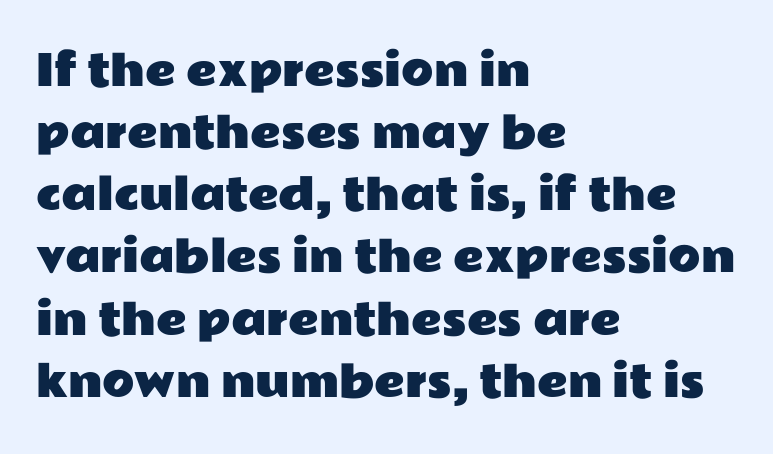
A typesetter would call this proportional, since set widths differ per character. Beneath every word, the page is bare. No feet cap the strokes, marking this as sans-serif type. Compared with typical body copy, the letter spacing here is the same. The paragraph shown leans on its left margin. In terms of posture, this sample is upright.
